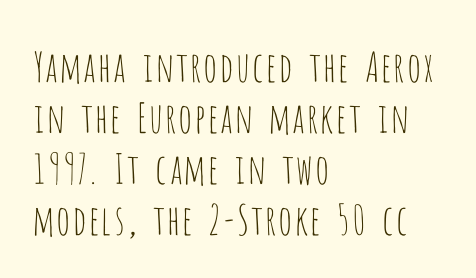
Stroke terminals: plain, sans-serif. Reading down the block, your eye returns to a fixed left position each line. Honestly, the letter spacing is just normal — you wouldn't notice it. Proportional: the letters do not fall into vertical columns. This is the regular roman posture of the typeface. Caption: face not bold, strokes unweighted.
